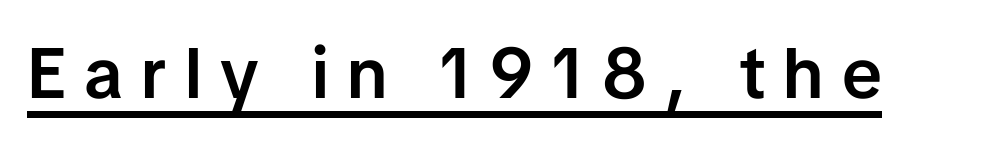
The image shows 71 px semibold sans-serif type, upright; set unusually wide letter spacing (+0.26 em), underlined; low stroke contrast and a medium x-height.
